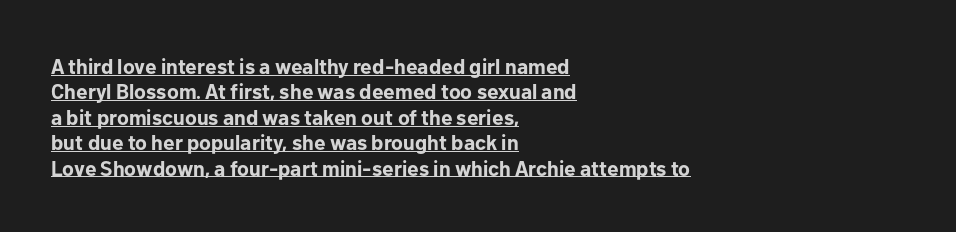
Q: Is the text bold? A: Yes.
Q: Is the text italic (slanted)? A: No, it is upright.
Q: Is the text underlined? A: Yes.
Q: How is the paragraph aligned? A: Left-aligned.
Q: Is the spacing between letters normal or unusually wide? A: Normal.
